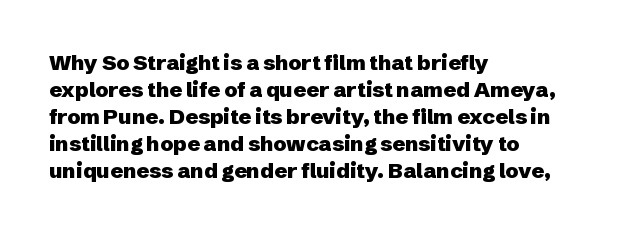
The image shows 21 px bold type, upright; set left-aligned, normal line spacing (1.29x), normal letter spacing, not underlined.
